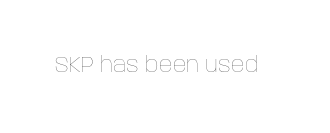
Q: Is the text bold? A: No.
Q: Is the text italic (slanted)? A: No, it is upright.
Q: Is the text underlined? A: No.
Q: Is the spacing between letters normal or unusually wide? A: Normal.
